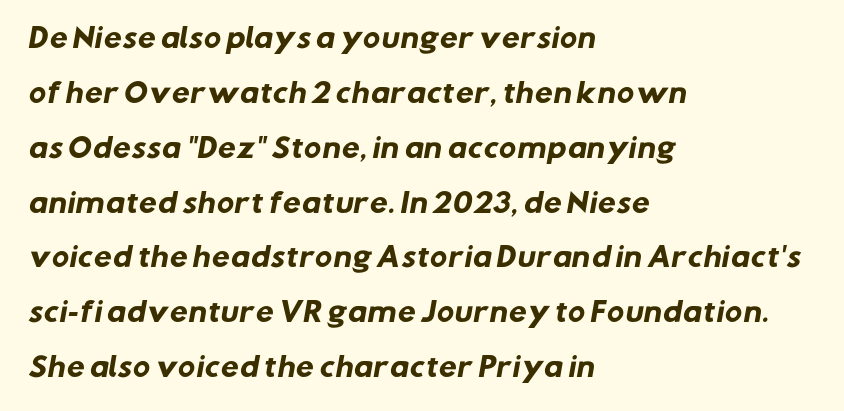
Q: Is the text bold? A: Yes.
Q: Is the text underlined? A: No.
Q: How is the paragraph aligned? A: Left-aligned.
Q: Is the spacing between letters normal or unusually wide? A: Normal.
Q: Is the spacing between lines tight, normal or loose? A: Loose.
